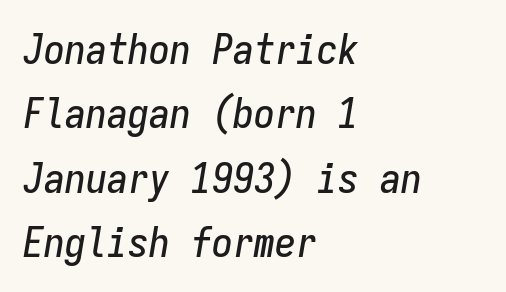
Q: Is the text italic (slanted)? A: Yes, it leans right by about 9 degrees.
Q: Is the text underlined? A: No.
Q: How is the paragraph aligned? A: Left-aligned.
Q: Is the spacing between letters normal or unusually wide? A: Normal.
Q: Is the spacing between lines tight, normal or loose? A: Normal.
Q: Width (condensed, normal, or wide)? A: Condensed.
Q: Stroke contrast? A: Low.
Q: x-height? A: Medium.
Q: Monospaced? A: Yes.
